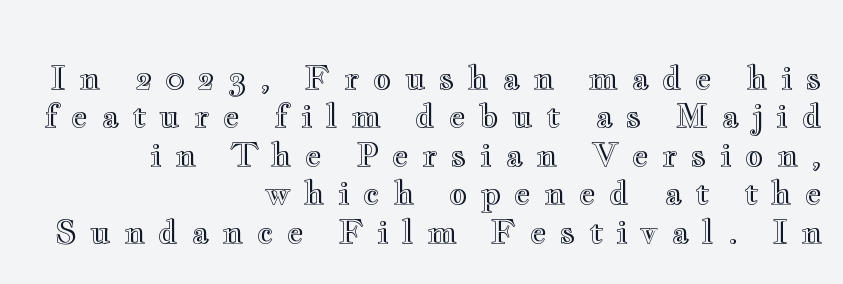
{"italic": "no", "width": "wide", "x_height": "small", "monospaced": "no", "underline": "no", "align": "right", "line_spacing_ratio": 1.2, "letter_spacing": "wide", "letter_spacing_em": 0.41, "glyph_px": 32}
